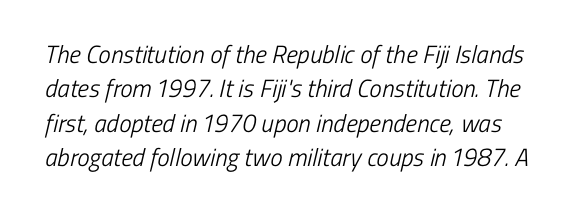
A typesetter would call this zero additional tracking. Letters rest on an invisible, unmarked baseline. Quick note: interline space is typical. The passage shown is not bold in any degree.
